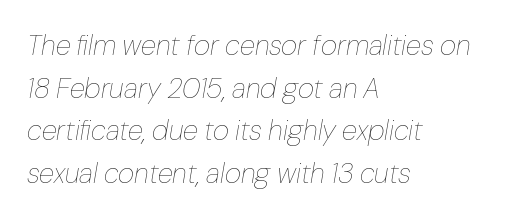
The image shows 28 px thin type, italic (leaning right); set left-aligned, normal line spacing (1.52x), normal letter spacing, not underlined; low stroke contrast and a medium x-height.
